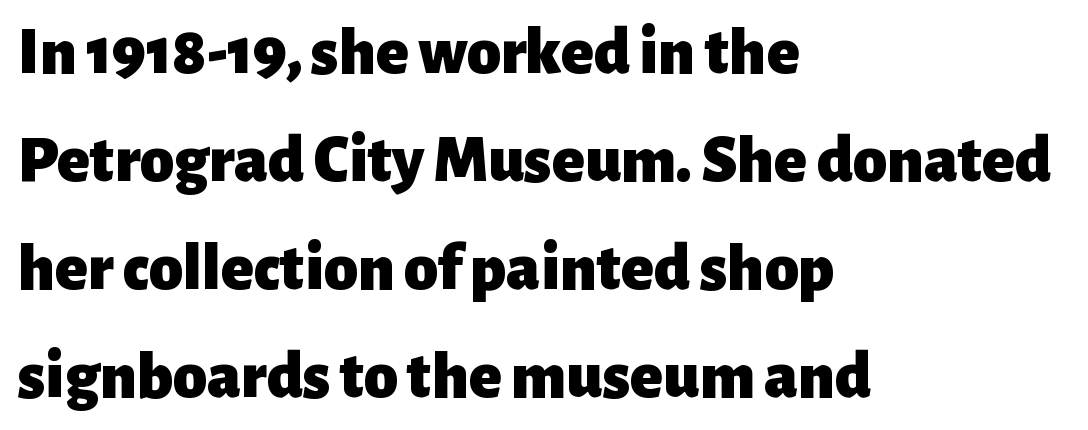
The image shows 68 px heavy sans-serif type, upright; set left-aligned, normal line spacing (1.59x), normal letter spacing, not underlined; low stroke contrast and a medium x-height.
